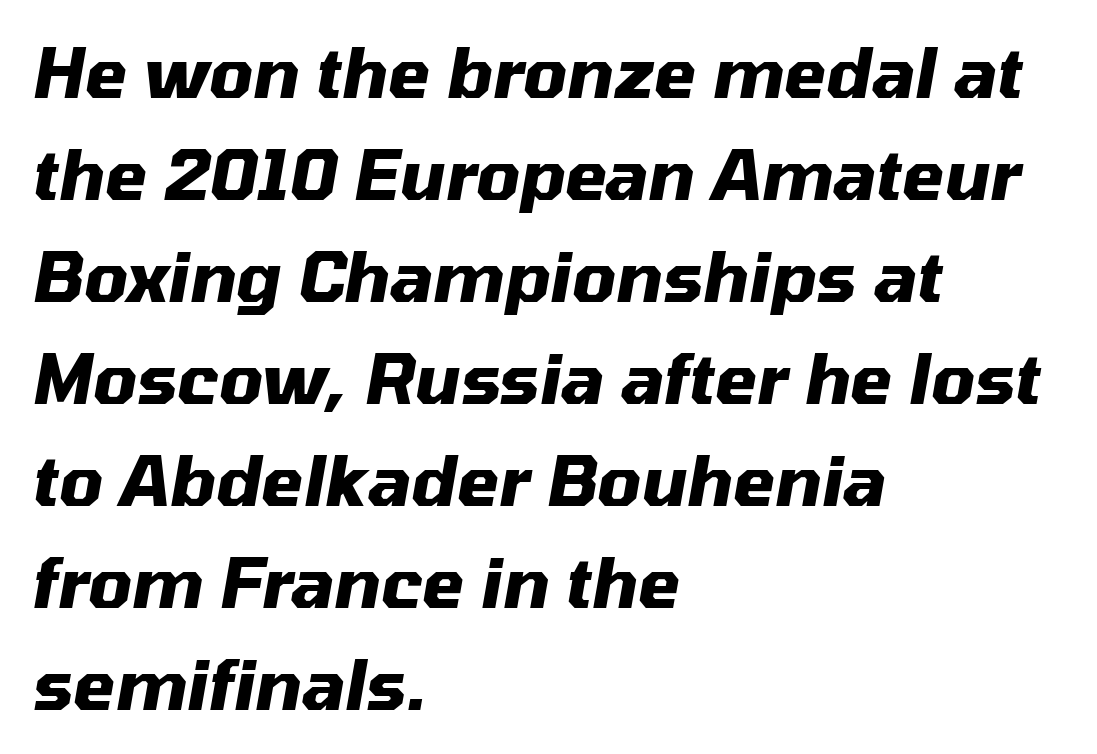
{"italic": "yes", "lean": "right", "slant_degrees": 10, "bold": "yes", "weight": "heavy", "width": "normal", "stroke_contrast": "medium", "x_height": "medium", "monospaced": "no", "underline": "no", "align": "left", "line_spacing": "normal", "line_spacing_ratio": 1.5, "letter_spacing": "normal", "letter_spacing_em": 0.0, "glyph_px": 68}
